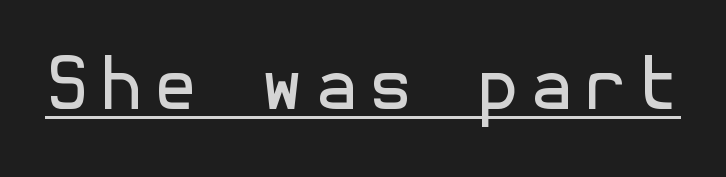
Q: Is the text bold? A: No.
Q: Is the text italic (slanted)? A: No, it is upright.
Q: Is the typeface a serif or a sans-serif typeface? A: Sans-serif.
Q: Is the text underlined? A: Yes.
Q: Width (condensed, normal, or wide)? A: Normal.
Q: x-height? A: Medium.
